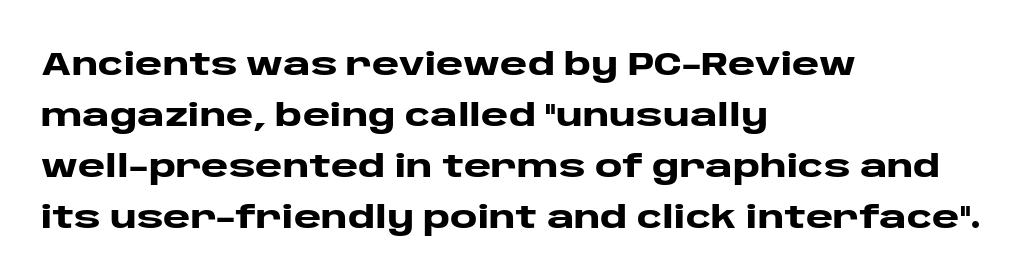
Leading matches the norm, producing a regular column. Look at the stroke-to-counter ratio: heavy, a bold. Caption: multi-line text, flush left, ragged right. Only glyphs here, with clear space below each row. Nope, no serifs anywhere on these letters. Varying glyph widths throughout — classic text-font behaviour.
